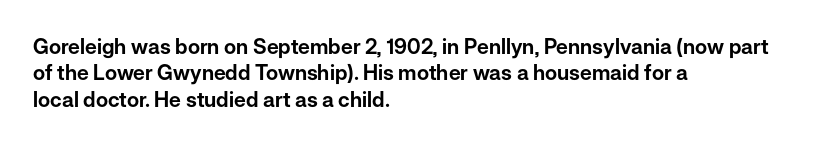
The image shows 21 px text type, upright; set left-aligned, normal line spacing (1.26x), normal letter spacing, not underlined.
